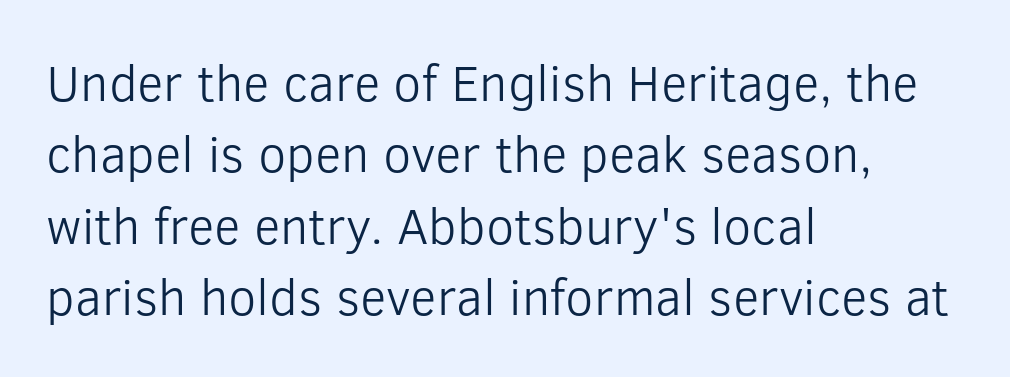
The image shows 51 px light sans-serif type, upright; set left-aligned, normal line spacing (1.4x), normal letter spacing, not underlined; low stroke contrast and a medium x-height.
